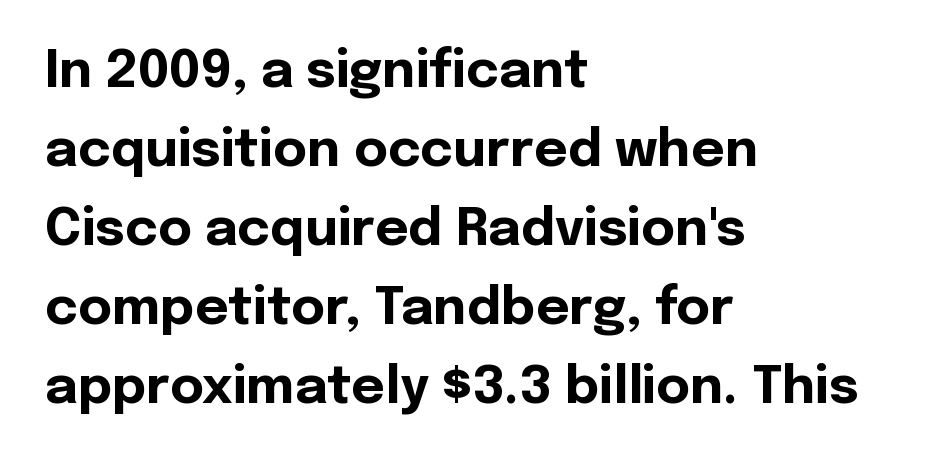
The image shows 52 px bold sans-serif type, upright; set left-aligned, normal line spacing (1.52x), normal letter spacing, not underlined; a medium x-height.
